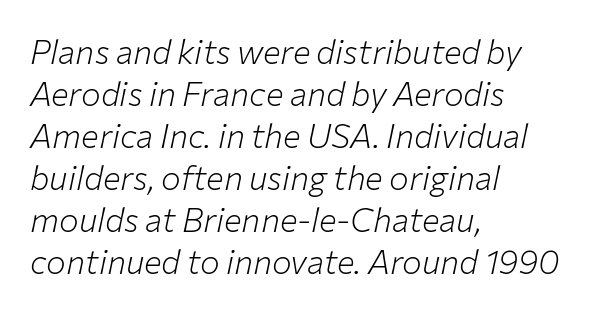
The image shows 33 px light type, italic (leaning right); set left-aligned, normal line spacing (1.27x), normal letter spacing, not underlined; low stroke contrast and a medium x-height.
